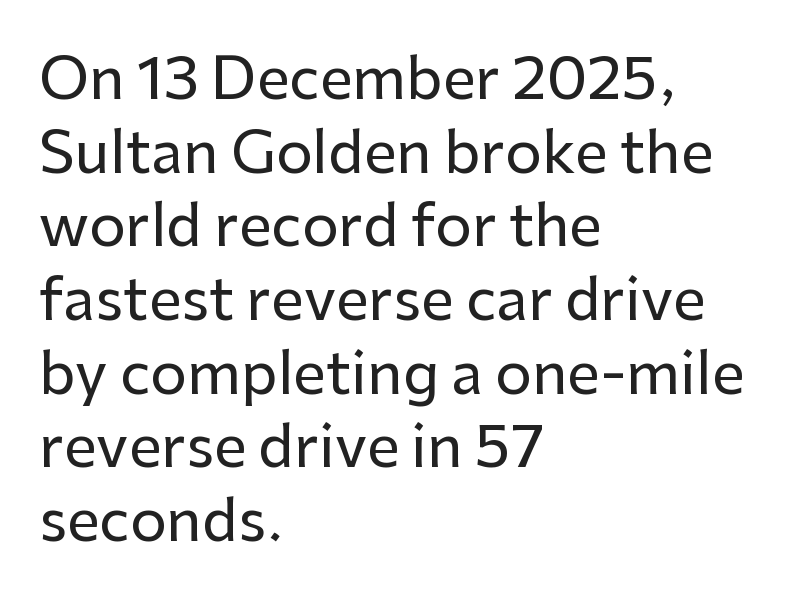
{"serif": "no", "italic": "no", "width": "normal", "stroke_contrast": "low", "x_height": "medium", "monospaced": "no", "underline": "no", "align": "left", "line_spacing": "normal", "line_spacing_ratio": 1.27, "letter_spacing": "normal", "letter_spacing_em": 0.0, "glyph_px": 58}
